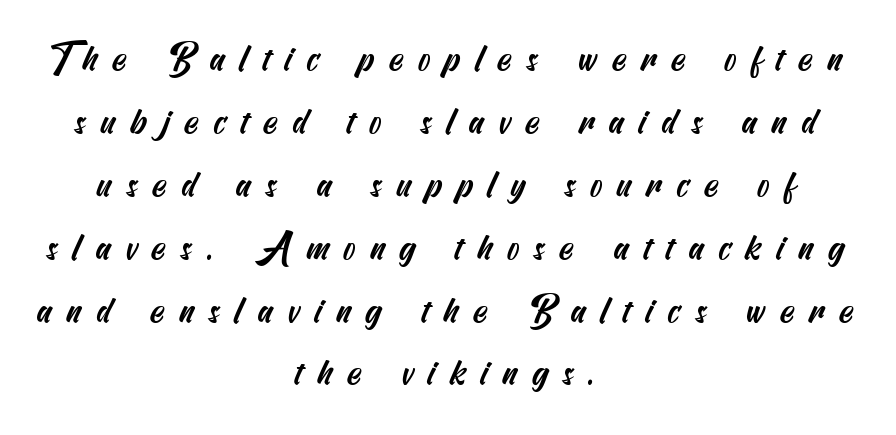
The image shows 37 px condensed sans-serif type; set centered, normal line spacing (1.7x), unusually wide letter spacing (+0.39 em), not underlined; medium stroke contrast and a small x-height.
